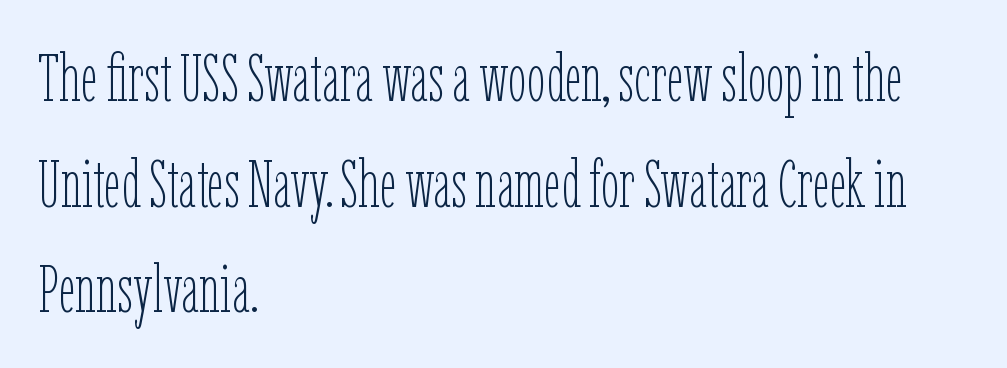
Q: Is the text bold? A: No.
Q: Is the text italic (slanted)? A: No, it is upright.
Q: Is the text underlined? A: No.
Q: How is the paragraph aligned? A: Left-aligned.
Q: Is the spacing between letters normal or unusually wide? A: Normal.
Q: Is the spacing between lines tight, normal or loose? A: Normal.
Q: Width (condensed, normal, or wide)? A: Condensed.
Q: Stroke contrast? A: Low.
Q: x-height? A: Medium.
Q: Monospaced? A: No.
